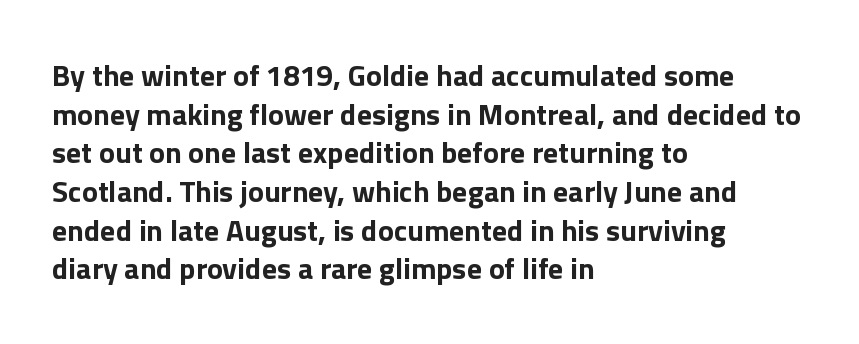
{"serif": "no", "italic": "no", "bold": "yes", "weight": "bold", "width": "normal", "x_height": "medium", "monospaced": "no", "underline": "no", "align": "left", "line_spacing": "normal", "line_spacing_ratio": 1.29, "letter_spacing": "normal", "letter_spacing_em": 0.0, "glyph_px": 30}
